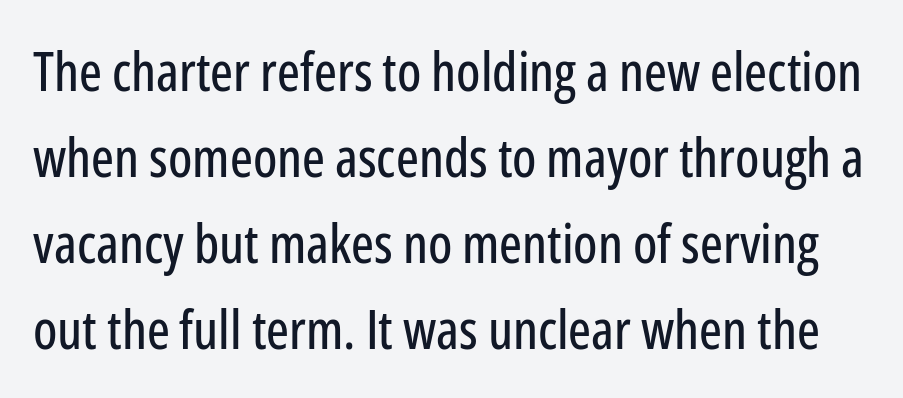
The image shows 54 px condensed sans-serif type, upright; set normal line spacing (1.59x), normal letter spacing, not underlined; low stroke contrast and a medium x-height.
